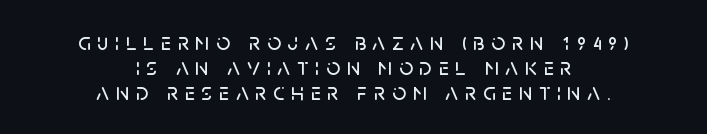
Q: Is the text italic (slanted)? A: No, it is upright.
Q: Is the text underlined? A: No.
Q: How is the paragraph aligned? A: Centered.
Q: Is the spacing between letters normal or unusually wide? A: Unusually wide.
Q: Is the spacing between lines tight, normal or loose? A: Tight.
